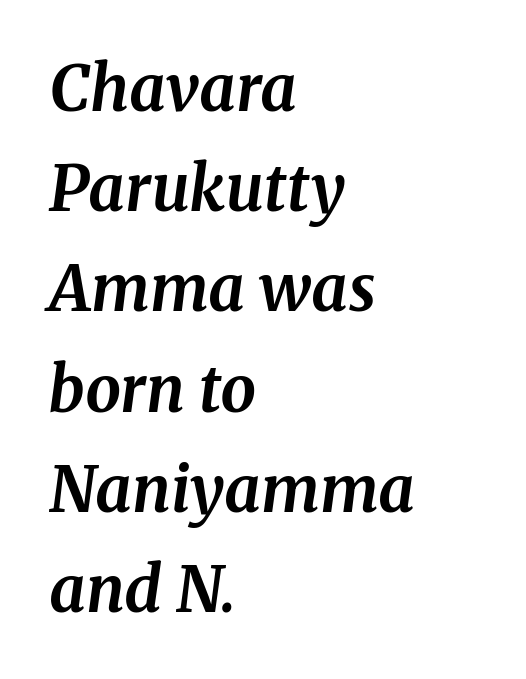
{"serif": "yes", "italic": "yes", "lean": "right", "slant_degrees": 8, "bold": "yes", "weight": "bold", "width": "normal", "stroke_contrast": "medium", "x_height": "medium", "monospaced": "no", "underline": "no", "align": "left", "line_spacing": "normal", "line_spacing_ratio": 1.59, "letter_spacing": "normal", "letter_spacing_em": 0.0, "glyph_px": 63}
